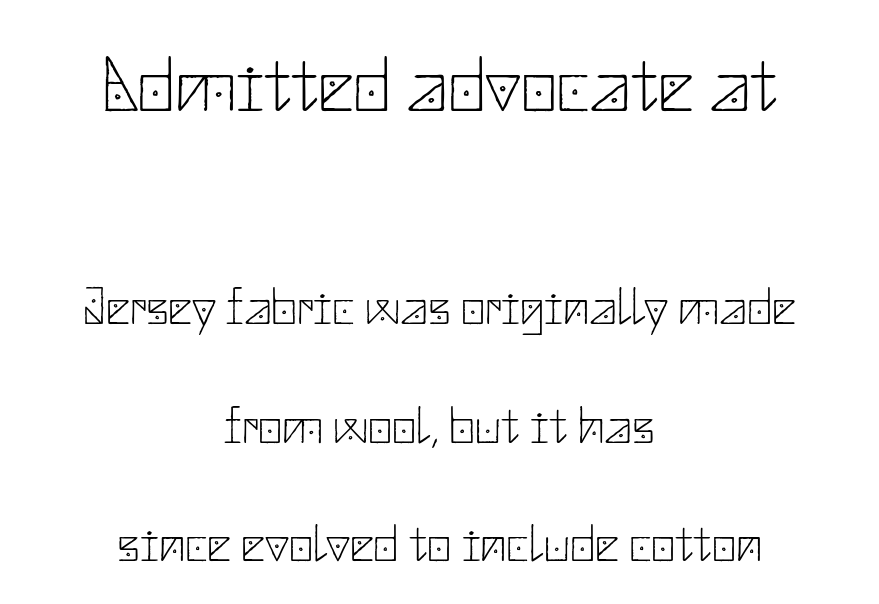
In terms of letterspacing, this is plain default setting. No chunkiness to these letters — they're not bold. The foot of each line stays bare and open. Nope, not italic — everything's standing straight.
